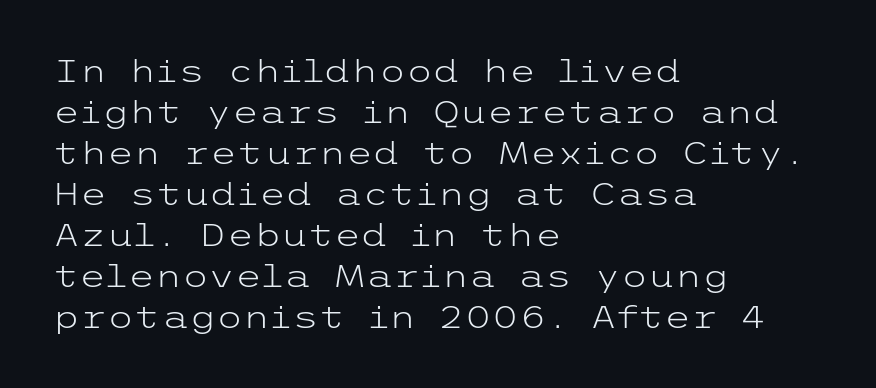
{"serif": "no", "italic": "no", "bold": "no", "weight": "light", "width": "wide", "stroke_contrast": "low", "x_height": "medium", "underline": "no", "align": "left", "line_spacing": "normal", "line_spacing_ratio": 1.32, "letter_spacing": "normal", "letter_spacing_em": 0.0, "glyph_px": 31}
